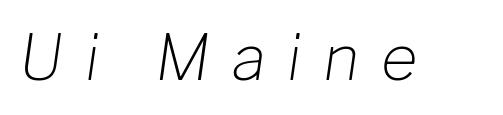
Q: Is the text bold? A: No.
Q: Is the text italic (slanted)? A: Yes, it leans right by about 8 degrees.
Q: Is the text underlined? A: No.
Q: Is the spacing between letters normal or unusually wide? A: Unusually wide.
Q: Width (condensed, normal, or wide)? A: Normal.
Q: Stroke contrast? A: Low.
Q: x-height? A: Medium.
Q: Monospaced? A: No.
